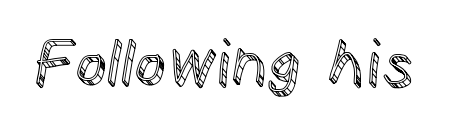
The type is set solid horizontally, with unmodified tracking. Character widths vary here, with narrow letters taking less room than wide ones. Descenders hang freely into open space.
